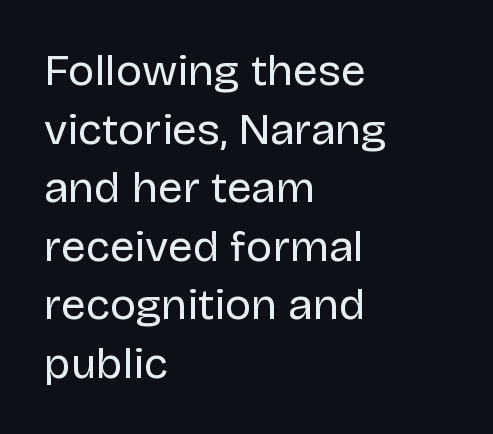
The face used here is proportionally spaced, like ordinary book or web type. The strip under each line holds only bare page. A classic flush-left, rag-right setting is used for this passage. Is there any slant? The stems are plumb.
